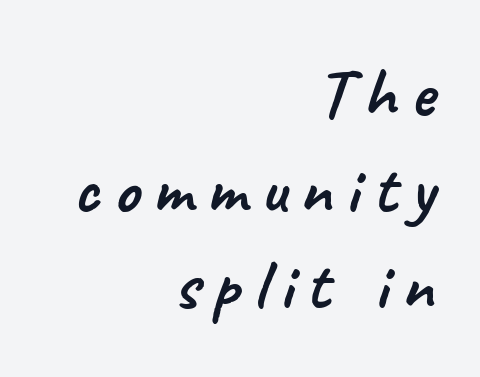
Q: Is the typeface a serif or a sans-serif typeface? A: Sans-serif.
Q: Is the text underlined? A: No.
Q: How is the paragraph aligned? A: Right-aligned.
Q: Is the spacing between lines tight, normal or loose? A: Normal.
Q: Width (condensed, normal, or wide)? A: Normal.
Q: Stroke contrast? A: Low.
Q: x-height? A: Small.
Q: Monospaced? A: No.
